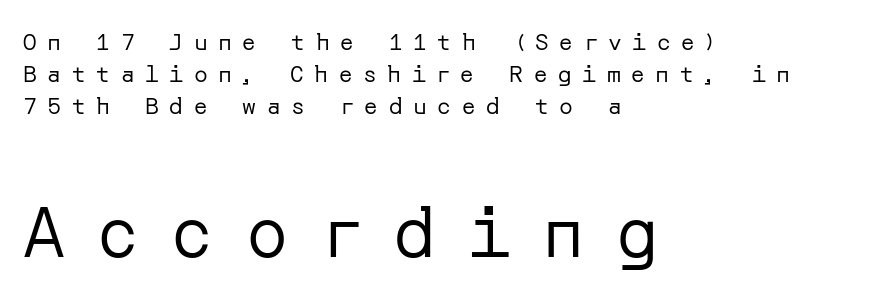
Q: Is the text bold? A: No.
Q: Is the text italic (slanted)? A: No, it is upright.
Q: Is the typeface a serif or a sans-serif typeface? A: Sans-serif.
Q: Is the text underlined? A: No.
Q: How is the paragraph aligned? A: Left-aligned.
Q: Is the spacing between letters normal or unusually wide? A: Unusually wide.
Q: Is the spacing between lines tight, normal or loose? A: Normal.
Q: Which block of text is set in a larger size, the first (top) or the second (bottom)? A: The second (bottom) one.
Q: Width (condensed, normal, or wide)? A: Normal.
Q: Stroke contrast? A: Low.
Q: x-height? A: Medium.
